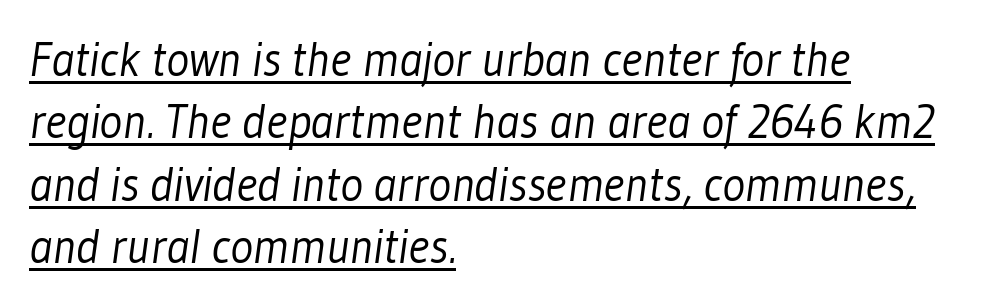
{"serif": "no", "bold": "no", "weight": "light", "width": "condensed", "stroke_contrast": "low", "x_height": "medium", "monospaced": "no", "underline": "yes", "align": "left", "line_spacing": "normal", "line_spacing_ratio": 1.3, "letter_spacing": "normal", "letter_spacing_em": 0.0, "glyph_px": 48}
